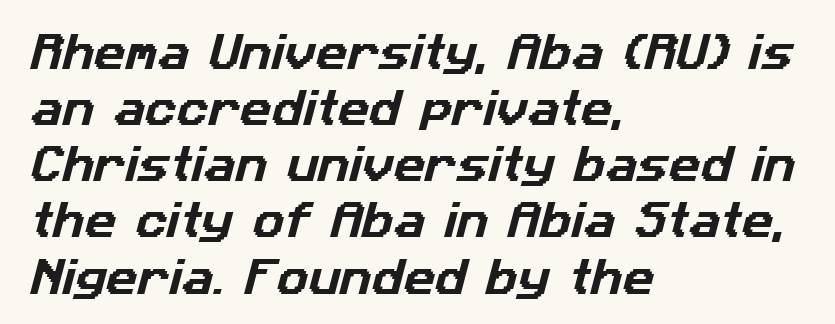
{"serif": "no", "width": "normal", "stroke_contrast": "low", "x_height": "medium", "monospaced": "no", "underline": "no", "align": "left", "line_spacing": "normal", "line_spacing_ratio": 1.44, "letter_spacing": "normal", "letter_spacing_em": 0.0, "glyph_px": 39}
